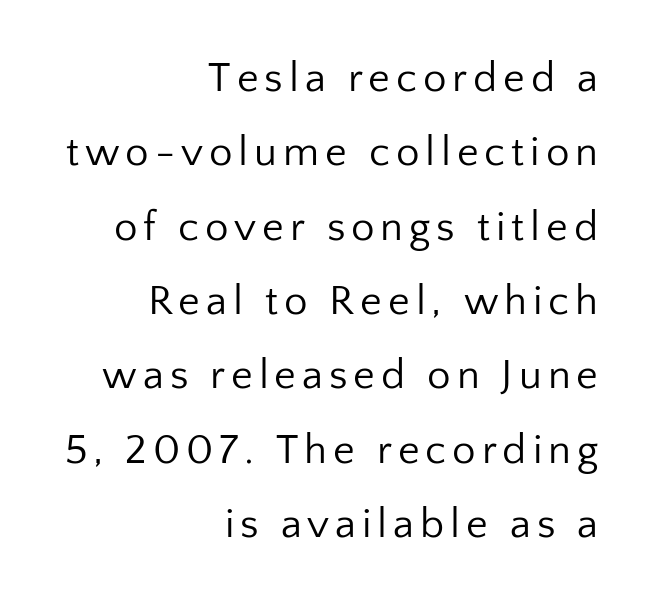
Q: Is the text bold? A: No.
Q: Is the text italic (slanted)? A: No, it is upright.
Q: Is the typeface a serif or a sans-serif typeface? A: Sans-serif.
Q: Is the text underlined? A: No.
Q: How is the paragraph aligned? A: Right-aligned.
Q: Width (condensed, normal, or wide)? A: Normal.
Q: Stroke contrast? A: Low.
Q: x-height? A: Medium.
Q: Monospaced? A: No.
